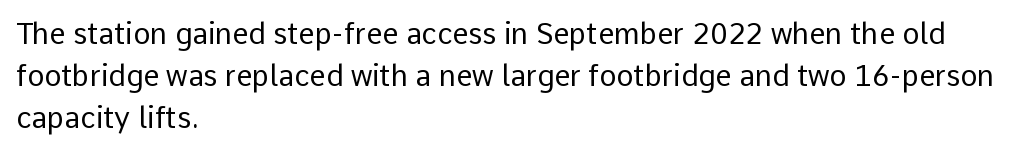
{"serif": "no", "italic": "no", "bold": "no", "weight": "regular", "width": "normal", "stroke_contrast": "low", "x_height": "medium", "monospaced": "no", "underline": "no", "align": "left", "line_spacing": "normal", "line_spacing_ratio": 1.45, "letter_spacing": "normal", "letter_spacing_em": 0.0, "glyph_px": 29}
